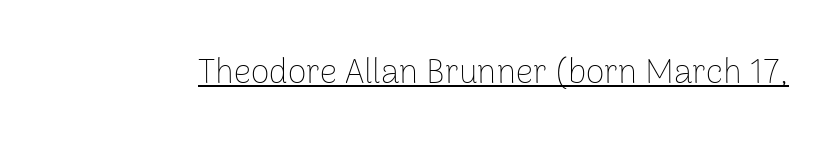
The image shows 34 px thin sans-serif type, upright; set normal letter spacing, underlined; low stroke contrast and a medium x-height.
